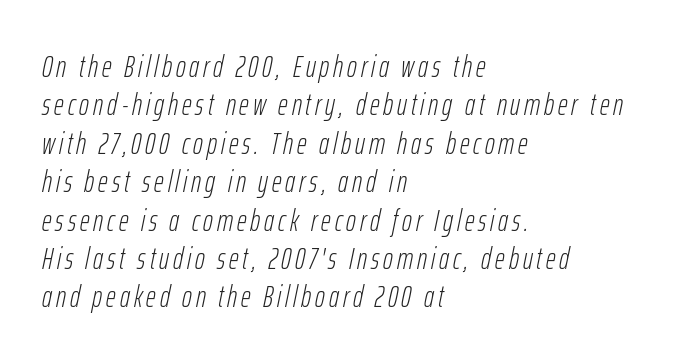
The image shows 30 px light, condensed type, italic (leaning right); set left-aligned, normal line spacing (1.28x), not underlined; low stroke contrast and a medium x-height.
